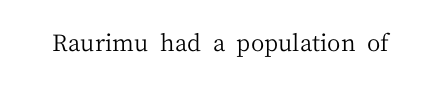
The image shows 23 px text type, upright; set normal letter spacing, not underlined.
